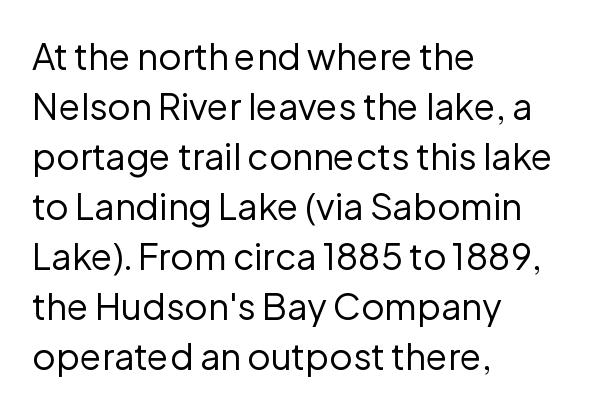
The image shows 36 px regular-weight sans-serif type, upright; set left-aligned, normal line spacing (1.39x), normal letter spacing, not underlined; low stroke contrast and a medium x-height.
